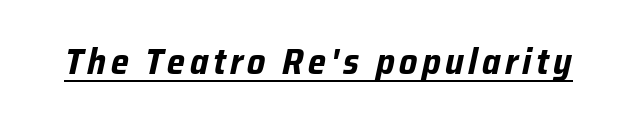
Every word sits above its own underline. Stroke thickness is high; the sample reads as a true bold. In terms of posture, this sample is oblique. Each letter keeps its own natural width here, so spacing adapts to shape.
